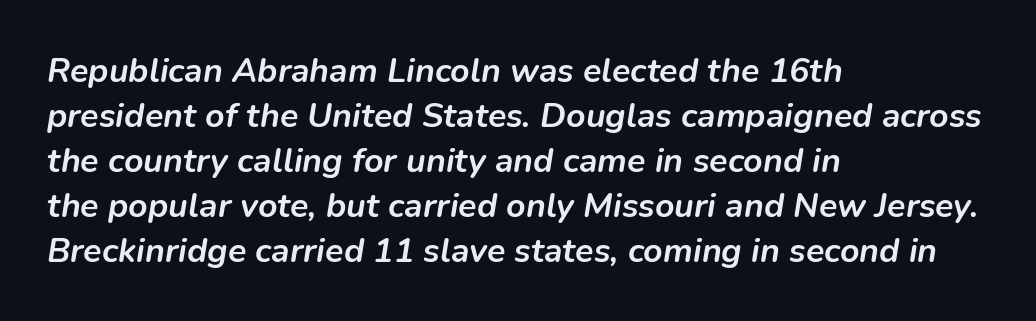
{"italic": "yes", "lean": "right", "slant_degrees": 9, "bold": "yes", "weight": "semibold", "width": "normal", "stroke_contrast": "low", "x_height": "medium", "monospaced": "no", "underline": "no", "align": "left", "line_spacing": "normal", "line_spacing_ratio": 1.32, "letter_spacing": "normal", "letter_spacing_em": 0.0, "glyph_px": 34}
